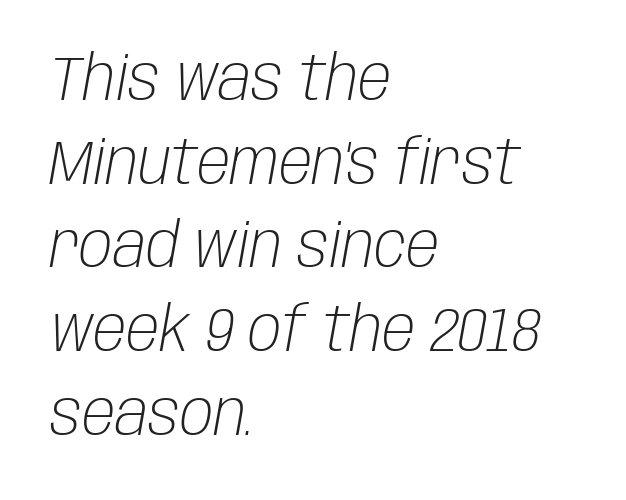
Q: Is the text bold? A: No.
Q: Is the text italic (slanted)? A: Yes, it leans right by about 10 degrees.
Q: Is the text underlined? A: No.
Q: How is the paragraph aligned? A: Left-aligned.
Q: Is the spacing between letters normal or unusually wide? A: Normal.
Q: Is the spacing between lines tight, normal or loose? A: Normal.
Q: Width (condensed, normal, or wide)? A: Condensed.
Q: Stroke contrast? A: Low.
Q: x-height? A: Large.
Q: Monospaced? A: No.
